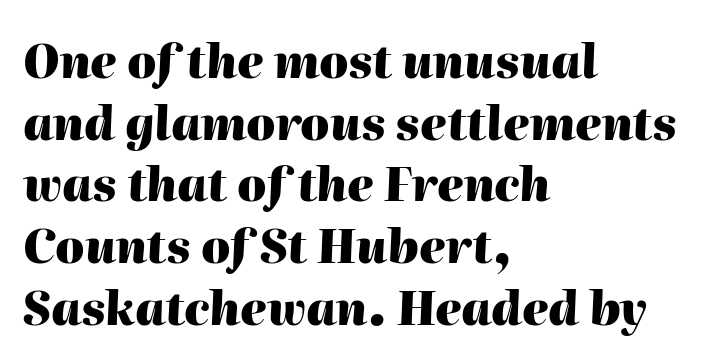
The image shows 46 px heavy type, italic (leaning right); set left-aligned, normal line spacing (1.34x), normal letter spacing, not underlined; high stroke contrast and a medium x-height.
